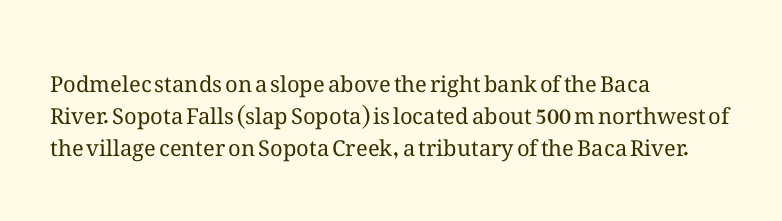
Weight: in the light-to-regular range. These lines keep a tight, regular rhythm from letter to letter. Any mark beneath the type? The region is blank. Left-aligned paragraph, ragged on the right. If you drew a line through each stem, it would be perfectly vertical. Honestly, the row spacing looks completely unremarkable.
